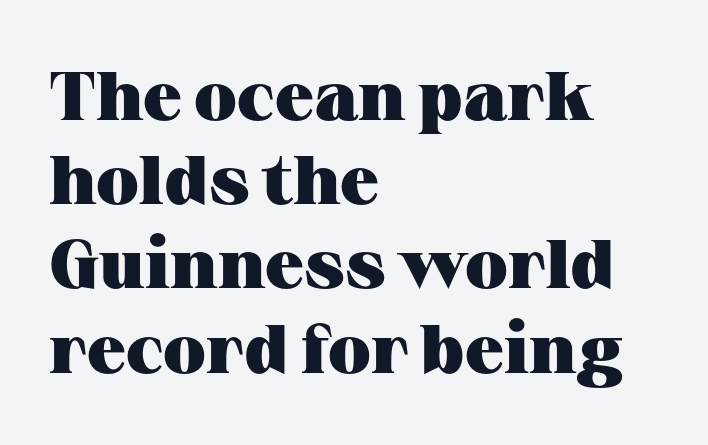
The image shows 69 px heavy, wide serif type, upright; set left-aligned, line spacing 1.22x, normal letter spacing, not underlined; medium stroke contrast and a medium x-height.
